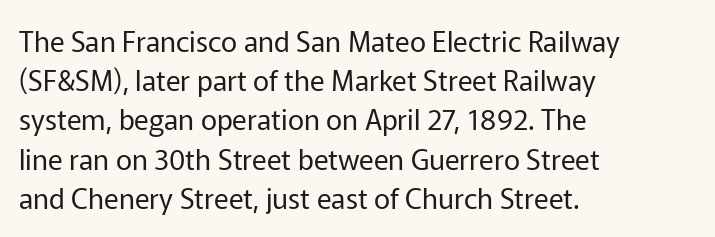
Q: Is the text bold? A: No.
Q: Is the text italic (slanted)? A: No, it is upright.
Q: Is the typeface a serif or a sans-serif typeface? A: Sans-serif.
Q: Is the text underlined? A: No.
Q: How is the paragraph aligned? A: Left-aligned.
Q: Is the spacing between letters normal or unusually wide? A: Normal.
Q: Is the spacing between lines tight, normal or loose? A: Normal.
Q: Width (condensed, normal, or wide)? A: Normal.
Q: Stroke contrast? A: Low.
Q: x-height? A: Medium.
Q: Monospaced? A: No.
